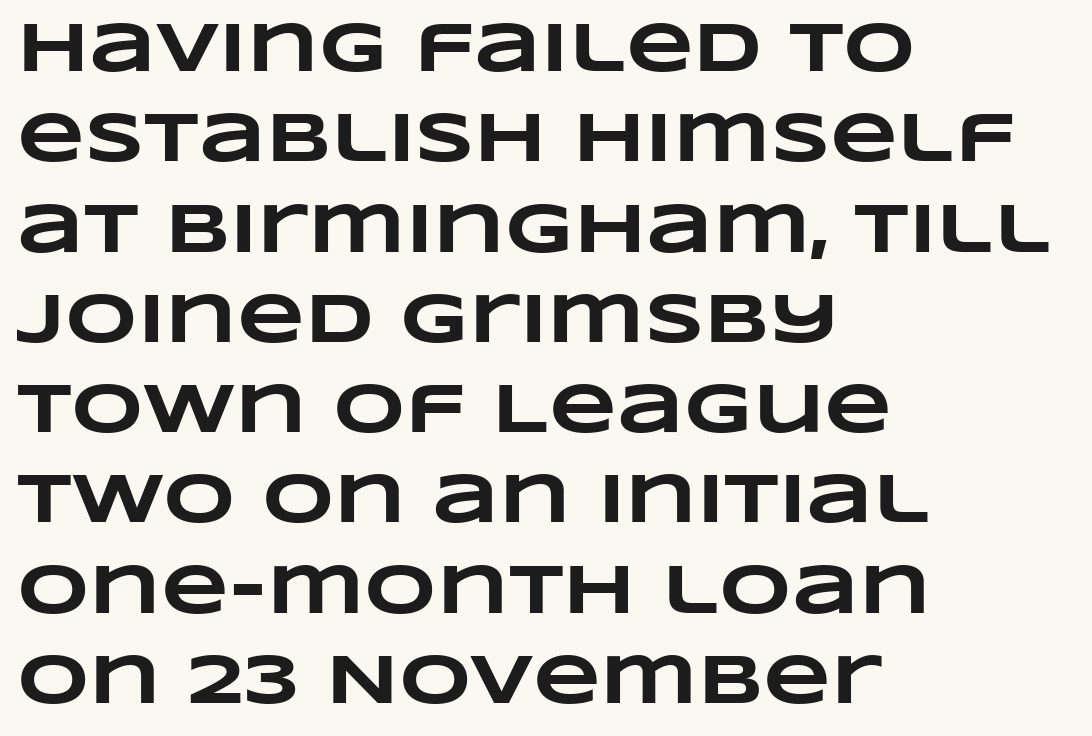
You could not count columns in this text — the font is proportionally spaced. All the whitespace from short lines collects on the right. Underlining? Definitely not there. Summary of vertical rhythm: regular, with standard interline spacing. Weight: bold. Honestly, the letter spacing is just normal — you wouldn't notice it.
